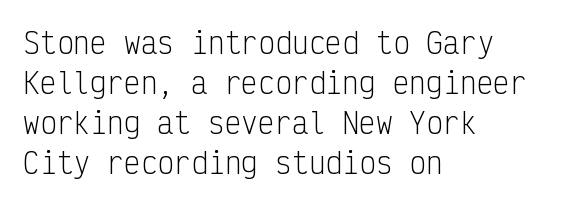
The image shows 28 px light, condensed sans-serif type, upright, monospaced; set left-aligned, normal line spacing (1.43x), normal letter spacing, not underlined; low stroke contrast and a medium x-height.
